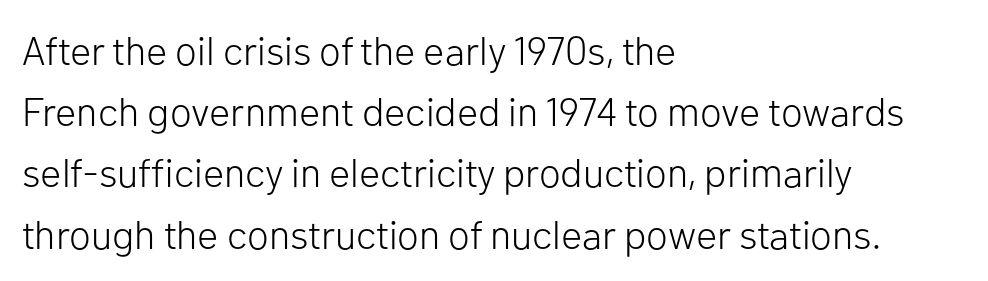
The image shows 40 px light sans-serif type, upright; set left-aligned, normal line spacing (1.53x), normal letter spacing, not underlined; low stroke contrast and a medium x-height.
